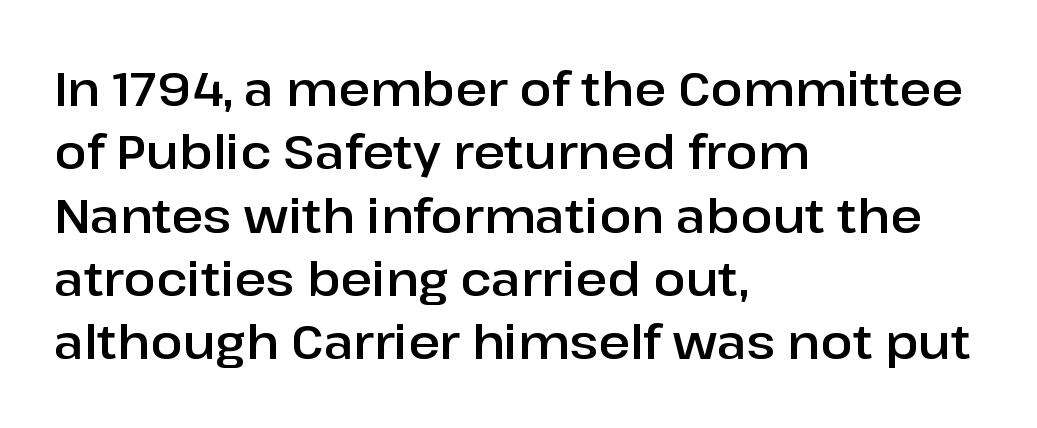
{"serif": "no", "italic": "no", "width": "normal", "stroke_contrast": "low", "x_height": "medium", "monospaced": "no", "underline": "no", "align": "left", "line_spacing": "normal", "line_spacing_ratio": 1.32, "letter_spacing": "normal", "letter_spacing_em": 0.0, "glyph_px": 48}
